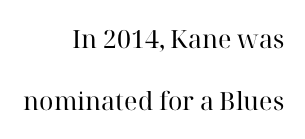
{"italic": "no", "bold": "no", "underline": "no", "align": "right", "line_spacing": "loose", "line_spacing_ratio": 2.48, "letter_spacing": "normal", "letter_spacing_em": 0.0, "glyph_px": 25}
